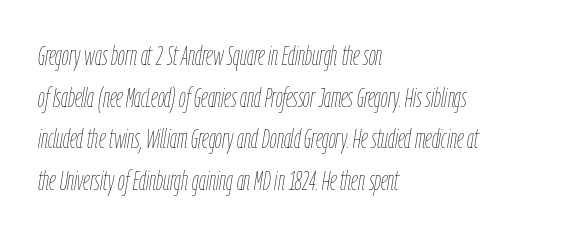
{"italic": "yes", "lean": "right", "slant_degrees": 9, "bold": "no", "underline": "no", "align": "left", "line_spacing": "normal", "line_spacing_ratio": 1.54, "letter_spacing": "normal", "letter_spacing_em": 0.0, "glyph_px": 27}
